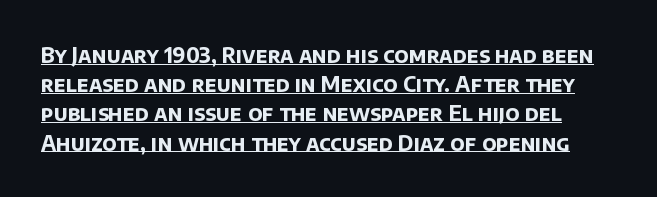
Heavy-handed strokes throughout: this text is bold. Summary of vertical rhythm: regular, with standard interline spacing. These characters rest on top of a visible drawn line. The rendering keeps characters at their native spacing.
